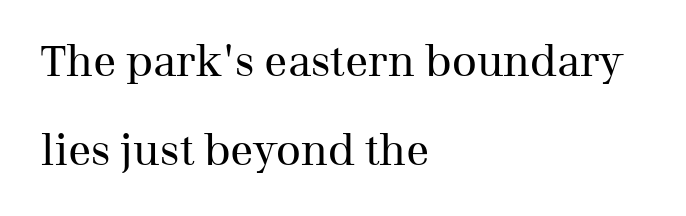
Q: Is the text bold? A: No.
Q: Is the text italic (slanted)? A: No, it is upright.
Q: Is the typeface a serif or a sans-serif typeface? A: Serif.
Q: Is the text underlined? A: No.
Q: How is the paragraph aligned? A: Left-aligned.
Q: Is the spacing between letters normal or unusually wide? A: Normal.
Q: Is the spacing between lines tight, normal or loose? A: Loose.
Q: Width (condensed, normal, or wide)? A: Normal.
Q: Stroke contrast? A: Medium.
Q: x-height? A: Medium.
Q: Monospaced? A: No.
